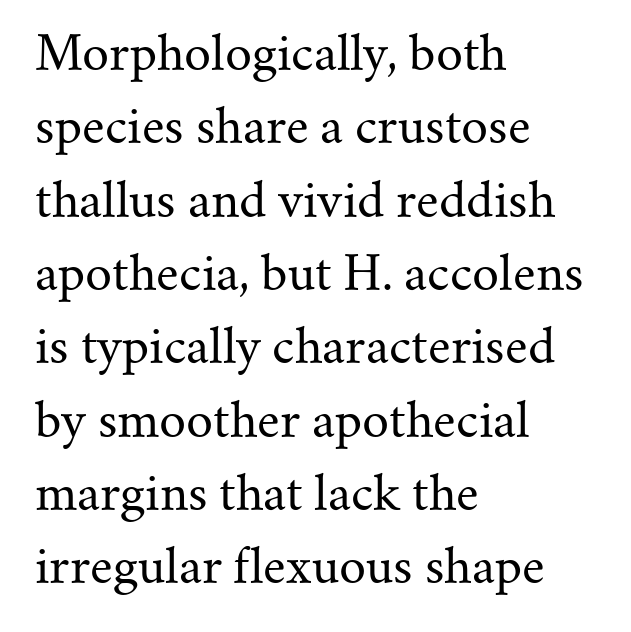
{"serif": "yes", "italic": "no", "bold": "no", "weight": "regular", "width": "normal", "stroke_contrast": "medium", "x_height": "small", "monospaced": "no", "underline": "no", "align": "left", "line_spacing": "normal", "line_spacing_ratio": 1.56, "letter_spacing": "normal", "letter_spacing_em": 0.0, "glyph_px": 47}
